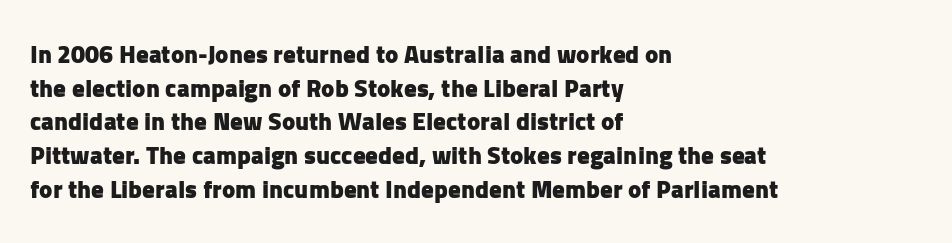
Students, note that the glyphs here touch the page at normal intervals. Chunky letters — that's bold for sure. Descenders are the only things crossing below the line. Notice how the passage keeps a crisp vertical edge on the left only.
